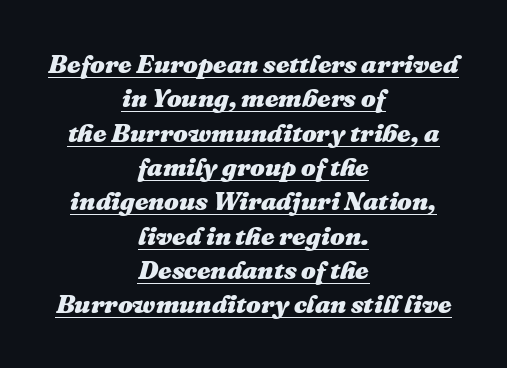
{"italic": "yes", "lean": "right", "slant_degrees": 16, "bold": "yes", "underline": "yes", "align": "center", "line_spacing": "normal", "line_spacing_ratio": 1.32, "letter_spacing": "normal", "letter_spacing_em": 0.0, "glyph_px": 26}
